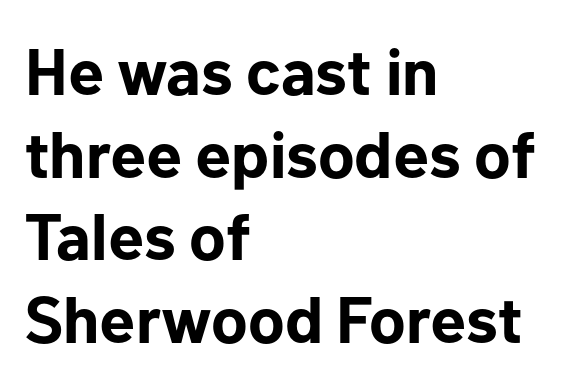
The image shows 65 px bold sans-serif type, upright; set left-aligned, normal line spacing (1.27x), normal letter spacing, not underlined; low stroke contrast and a medium x-height.
